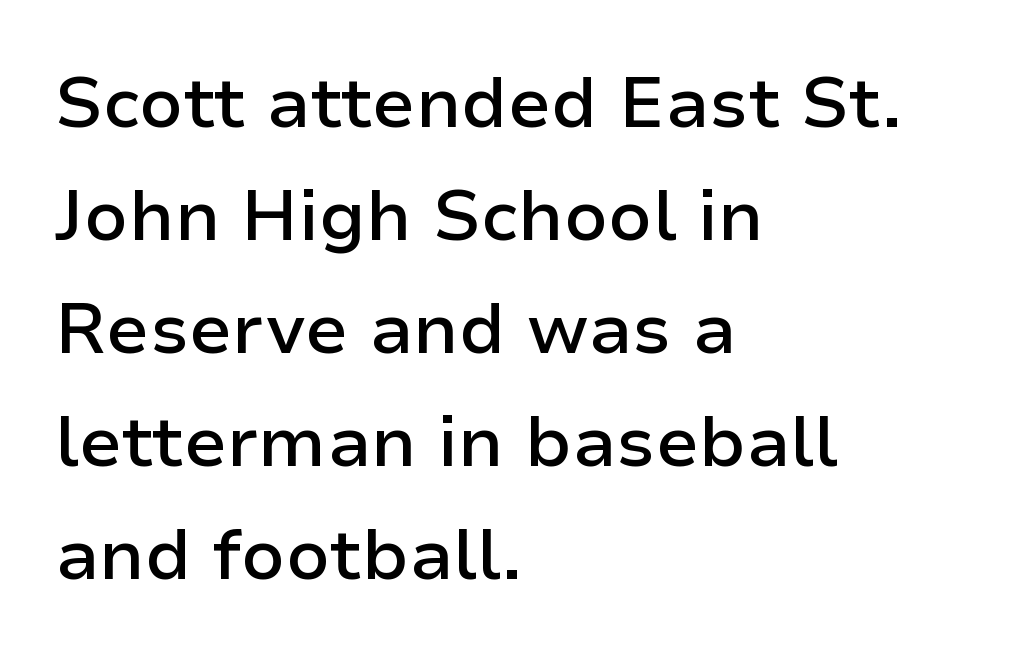
Q: Is the text bold? A: Semi-bold.
Q: Is the text italic (slanted)? A: No, it is upright.
Q: Is the typeface a serif or a sans-serif typeface? A: Sans-serif.
Q: Is the text underlined? A: No.
Q: How is the paragraph aligned? A: Left-aligned.
Q: Is the spacing between letters normal or unusually wide? A: Normal.
Q: Is the spacing between lines tight, normal or loose? A: Normal.
Q: Width (condensed, normal, or wide)? A: Normal.
Q: Stroke contrast? A: Low.
Q: x-height? A: Medium.
Q: Monospaced? A: No.
